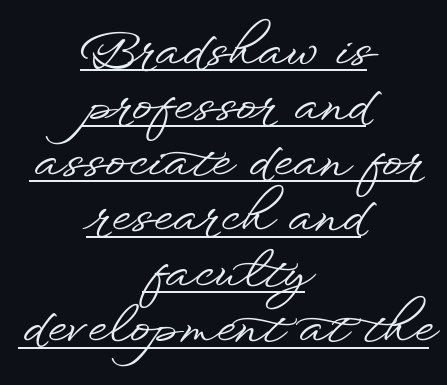
These lines are rendered in a variable-pitch font. The compositor balanced each line on the midline. A typesetter would call this leading minimal, almost set solid. Nothing sits at the stroke ends, so this counts as sans-serif. Decoration check: the copy is underlined.
